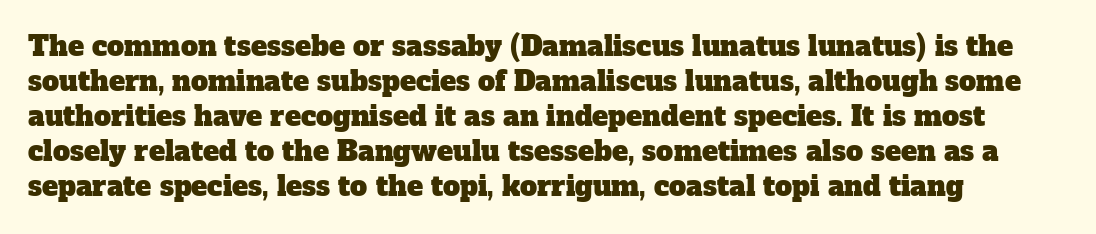
The image shows 27 px text type; set left-aligned, normal line spacing (1.3x), normal letter spacing, not underlined.
